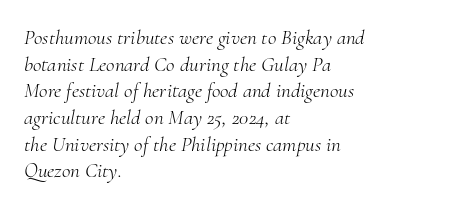
The image shows 21 px text type, italic (leaning right); set left-aligned, normal line spacing (1.27x), normal letter spacing, not underlined.
